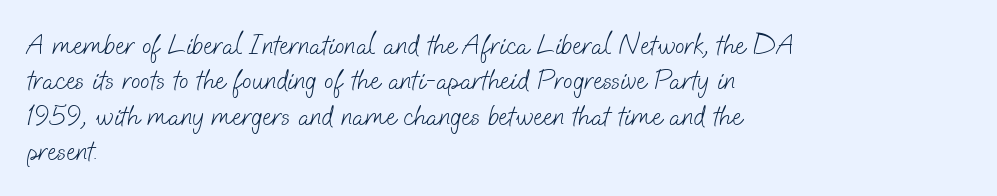
Q: Is the text bold? A: No.
Q: Is the typeface a serif or a sans-serif typeface? A: Sans-serif.
Q: Is the text underlined? A: No.
Q: How is the paragraph aligned? A: Left-aligned.
Q: Is the spacing between letters normal or unusually wide? A: Normal.
Q: Is the spacing between lines tight, normal or loose? A: Normal.
Q: Width (condensed, normal, or wide)? A: Normal.
Q: Stroke contrast? A: Low.
Q: x-height? A: Small.
Q: Monospaced? A: No.
